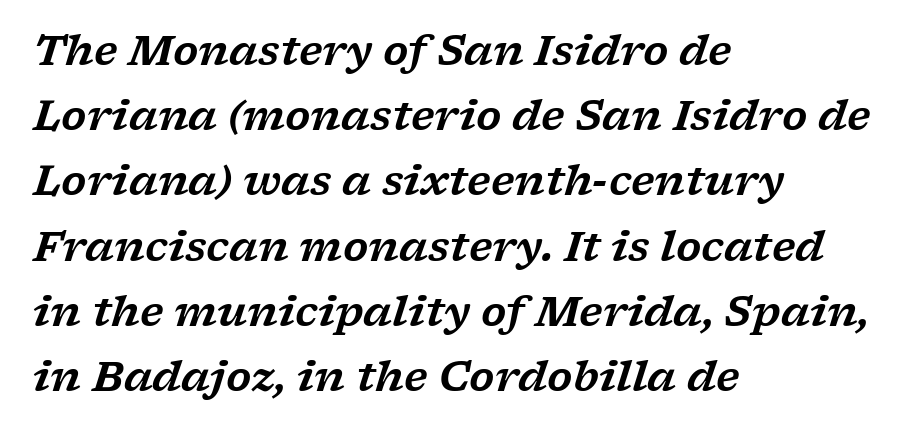
The image shows 41 px wide serif type, italic (leaning right); set left-aligned, normal line spacing (1.59x), normal letter spacing, not underlined; low stroke contrast and a medium x-height.
